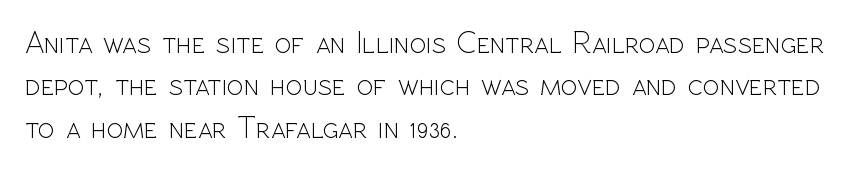
{"serif": "no", "italic": "no", "bold": "no", "weight": "light", "width": "normal", "x_height": "medium", "monospaced": "no", "underline": "no", "align": "left", "line_spacing": "normal", "line_spacing_ratio": 1.37, "letter_spacing": "normal", "letter_spacing_em": 0.0, "glyph_px": 31}
